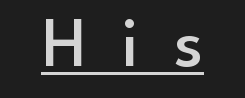
Q: Is the text bold? A: Semi-bold.
Q: Is the text italic (slanted)? A: No, it is upright.
Q: Is the typeface a serif or a sans-serif typeface? A: Sans-serif.
Q: Is the text underlined? A: Yes.
Q: Is the spacing between letters normal or unusually wide? A: Unusually wide.
Q: Width (condensed, normal, or wide)? A: Normal.
Q: Stroke contrast? A: Low.
Q: x-height? A: Small.
Q: Monospaced? A: No.
